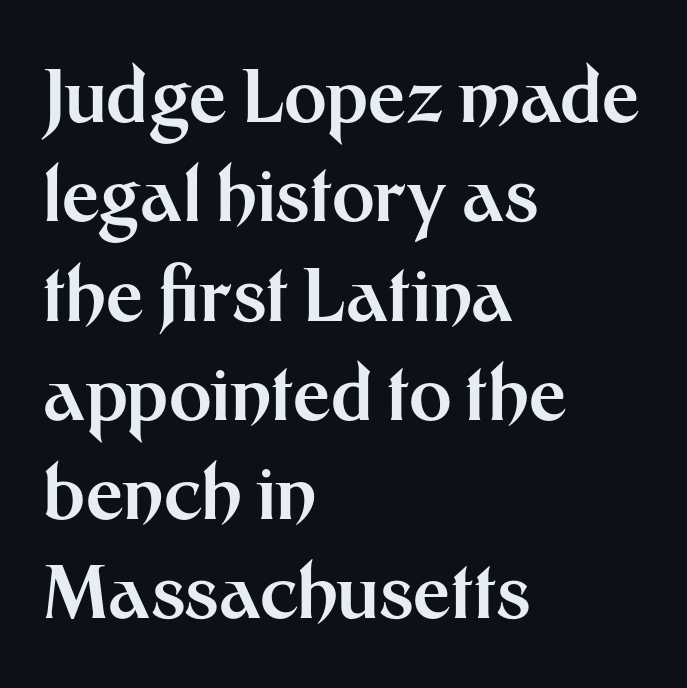
A student would call this left alignment; a typographer would say flush left, rag right. Looks like regular typesetting: each glyph gets only the width it needs. Does the leading feel generous? No, just average. Strokes here are thick enough to call this a true bold. Posture: vertical.
